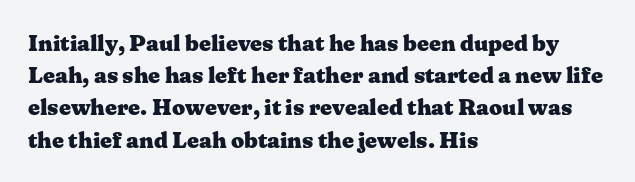
{"italic": "no", "bold": "yes", "underline": "no", "align": "left", "line_spacing": "normal", "line_spacing_ratio": 1.4, "letter_spacing": "normal", "letter_spacing_em": 0.0, "glyph_px": 23}
